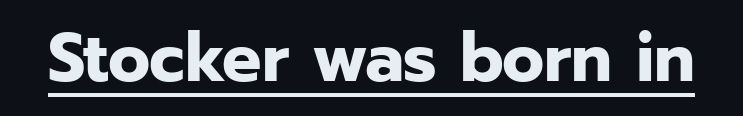
Weight: bold. Every word sits above its own underline. Italic: no, the glyphs are upright roman. The letters advance in unequal steps, a hallmark of proportional type. Is this a sans? Yes — the strokes have no serifs. The line texture is even and compact thanks to regular tracking.
